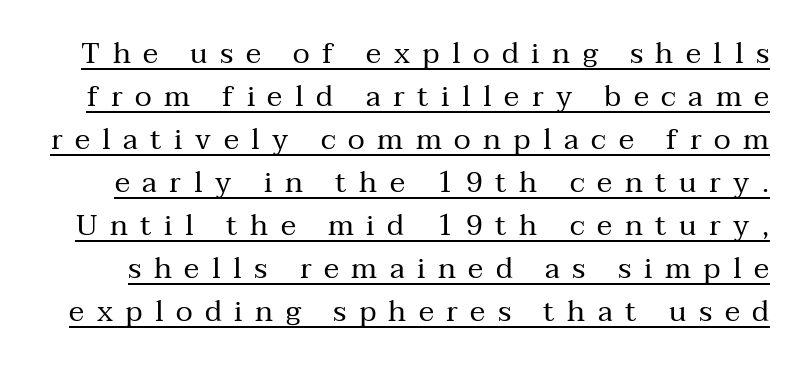
Interline gaps are of average width in this sample. Heft: none added — not bold. Characters remain perfectly vertical along every line. Emphasis is given by a line drawn under the lettering.
